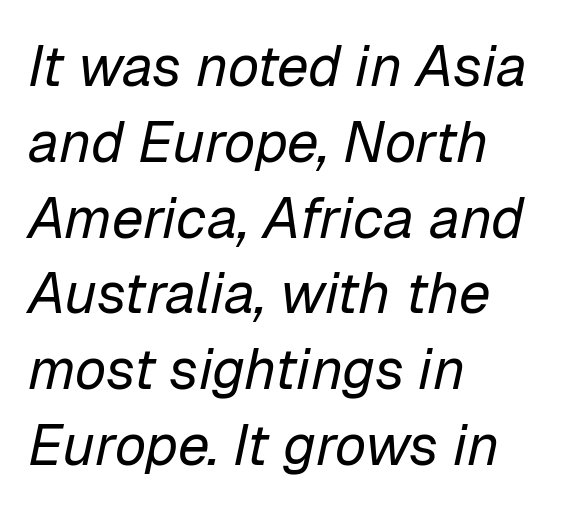
{"italic": "yes", "lean": "right", "slant_degrees": 12, "bold": "no", "weight": "regular", "width": "normal", "stroke_contrast": "low", "x_height": "medium", "monospaced": "no", "underline": "no", "align": "left", "line_spacing": "normal", "line_spacing_ratio": 1.33, "letter_spacing": "normal", "letter_spacing_em": 0.0, "glyph_px": 57}
